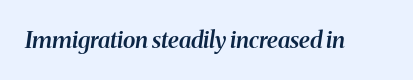
Italic? Definitely — the glyphs are oblique. Lines of text with bare space underneath. This sample uses plain, unmodified letter spacing. I'd describe the lettering as semibold — firm but not a full bold.
